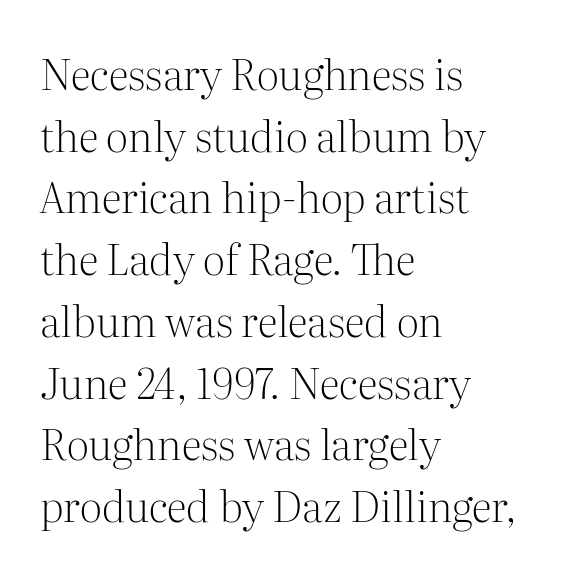
{"serif": "yes", "italic": "no", "bold": "no", "weight": "light", "width": "normal", "stroke_contrast": "medium", "x_height": "medium", "monospaced": "no", "underline": "no", "align": "left", "line_spacing": "normal", "line_spacing_ratio": 1.47, "letter_spacing": "normal", "letter_spacing_em": 0.0, "glyph_px": 42}
